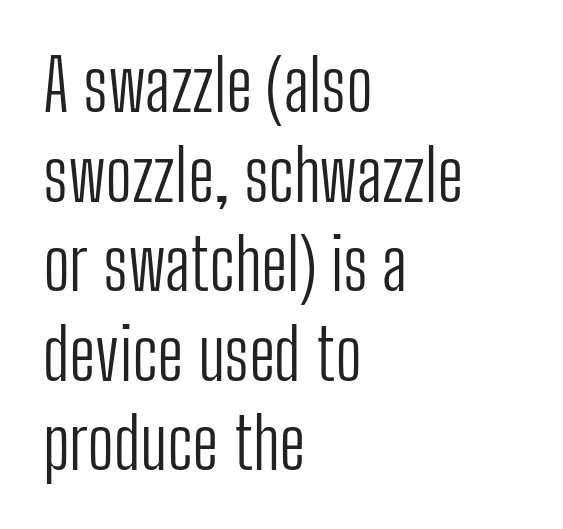
{"serif": "no", "italic": "no", "bold": "no", "weight": "light", "width": "condensed", "stroke_contrast": "low", "x_height": "medium", "monospaced": "no", "underline": "no", "align": "left", "line_spacing": "normal", "line_spacing_ratio": 1.28, "letter_spacing": "normal", "letter_spacing_em": 0.0, "glyph_px": 70}
